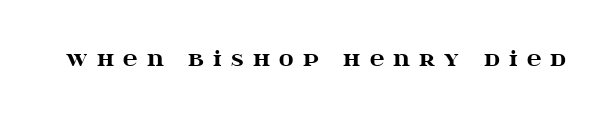
Q: Is the text bold? A: Yes.
Q: Is the text italic (slanted)? A: No, it is upright.
Q: Is the text underlined? A: No.
Q: Is the spacing between letters normal or unusually wide? A: Unusually wide.
